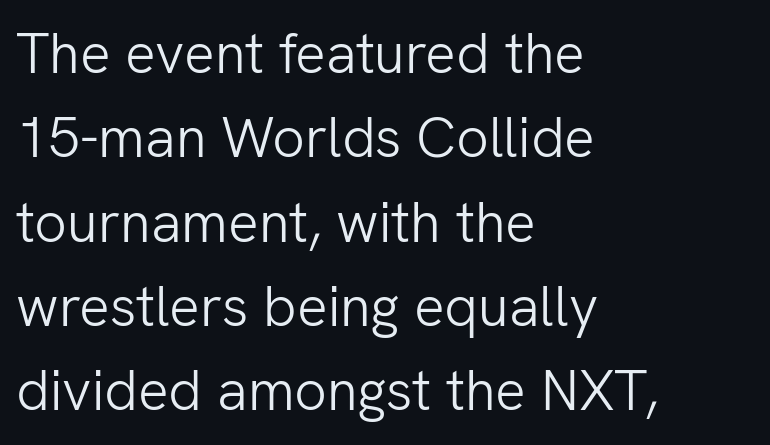
Q: Is the text bold? A: No.
Q: Is the text italic (slanted)? A: No, it is upright.
Q: Is the typeface a serif or a sans-serif typeface? A: Sans-serif.
Q: Is the text underlined? A: No.
Q: How is the paragraph aligned? A: Left-aligned.
Q: Is the spacing between letters normal or unusually wide? A: Normal.
Q: Is the spacing between lines tight, normal or loose? A: Normal.
Q: Width (condensed, normal, or wide)? A: Normal.
Q: Stroke contrast? A: Low.
Q: x-height? A: Medium.
Q: Monospaced? A: No.
